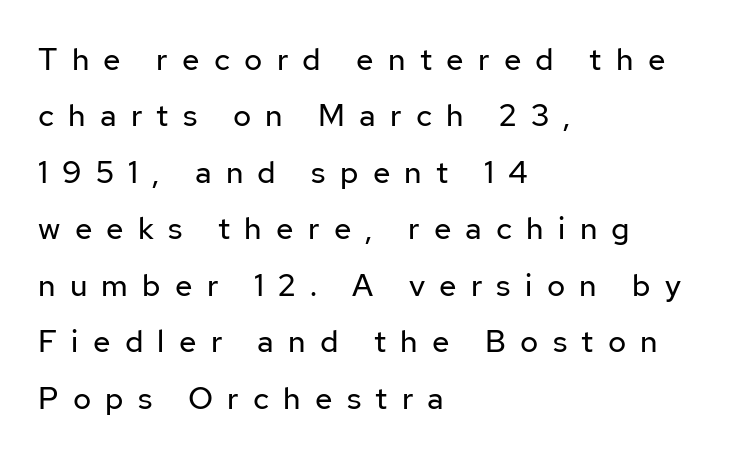
The lines are quadded left. No extra ink here — the face is not bold. Tracking here is generous; glyphs stand well apart from one another. Posture: upright roman. Looks like regular typesetting: each glyph gets only the width it needs. The characters display no serif detailing; their extremities are plain.
